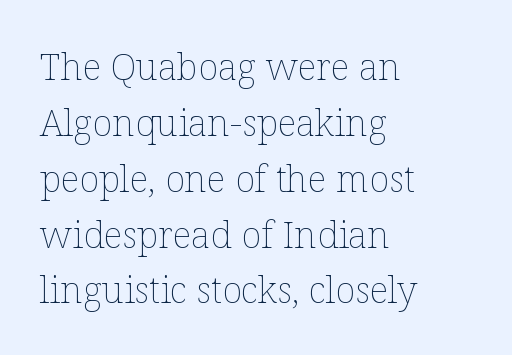
The image shows 37 px thin type, upright; set left-aligned, normal line spacing (1.51x), normal letter spacing, not underlined; low stroke contrast and a medium x-height.
